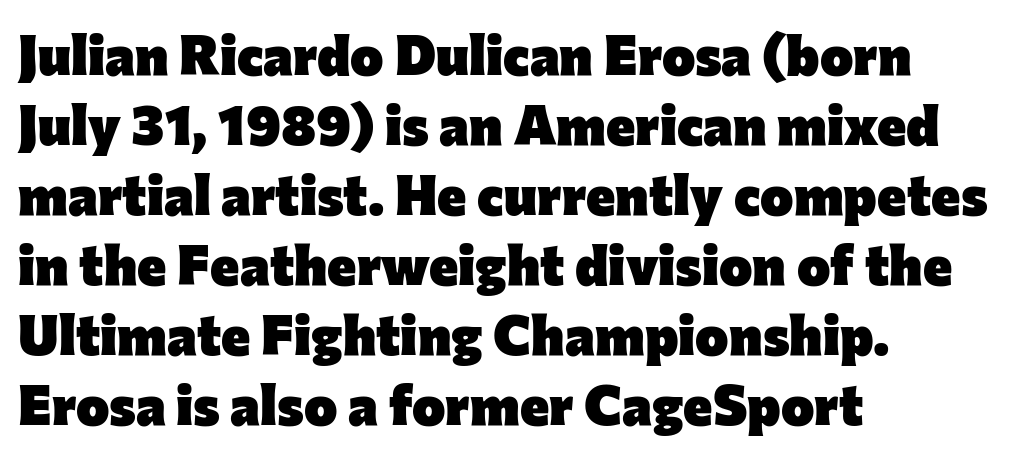
This sample uses plain, unmodified letter spacing. Upright lettering throughout. Short and long lines alike share a common starting point at left. This rendering features lettering with no underline. Interline gaps are of average width in this sample. The passage shown is emphatically bold.
